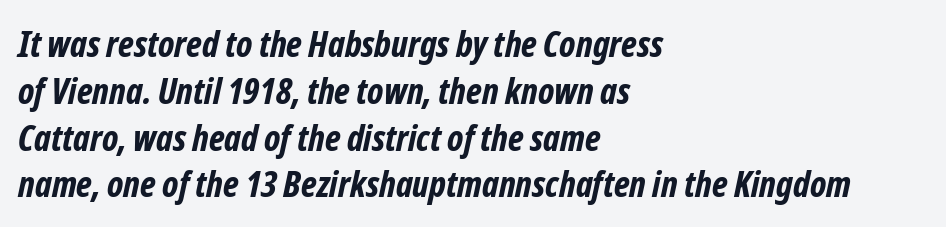
{"serif": "no", "bold": "yes", "weight": "bold", "width": "condensed", "stroke_contrast": "low", "x_height": "medium", "monospaced": "no", "underline": "no", "align": "left", "line_spacing": "normal", "line_spacing_ratio": 1.3, "letter_spacing": "normal", "letter_spacing_em": 0.0, "glyph_px": 36}
